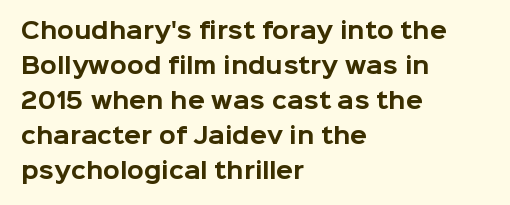
Q: Is the text bold? A: Yes.
Q: Is the text italic (slanted)? A: No, it is upright.
Q: Is the text underlined? A: No.
Q: How is the paragraph aligned? A: Left-aligned.
Q: Is the spacing between letters normal or unusually wide? A: Normal.
Q: Is the spacing between lines tight, normal or loose? A: Normal.
